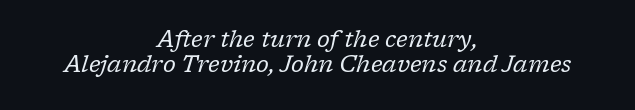
The image shows 23 px text type, italic (leaning right); set centered, tight line spacing (1.1x), normal letter spacing, not underlined.
